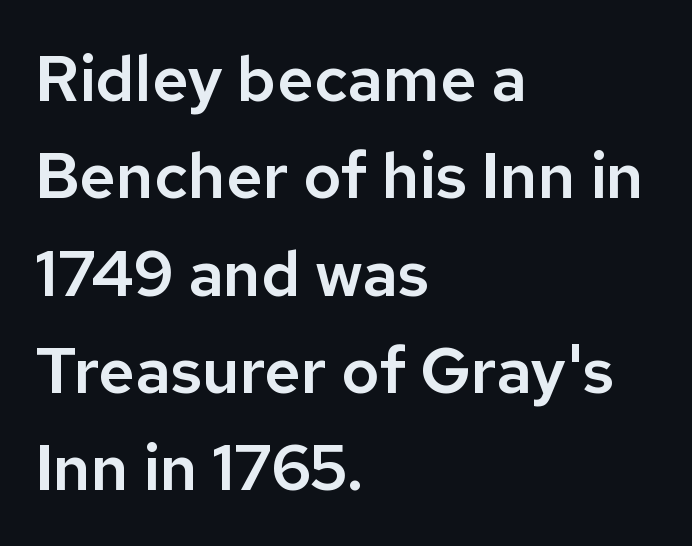
The image shows 64 px sans-serif type, upright; set left-aligned, normal line spacing (1.52x), normal letter spacing, not underlined; low stroke contrast and a medium x-height.
